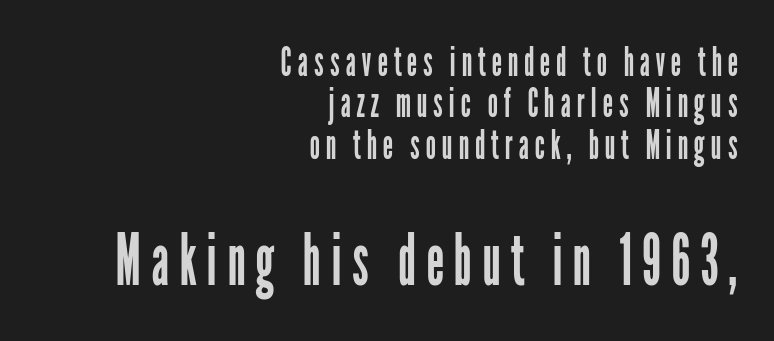
The image shows 71 px regular-weight, condensed sans-serif type, upright; set right-aligned, tight line spacing (1.01x), not underlined; the second (bottom) block is 1.73x larger; low stroke contrast and a medium x-height.
